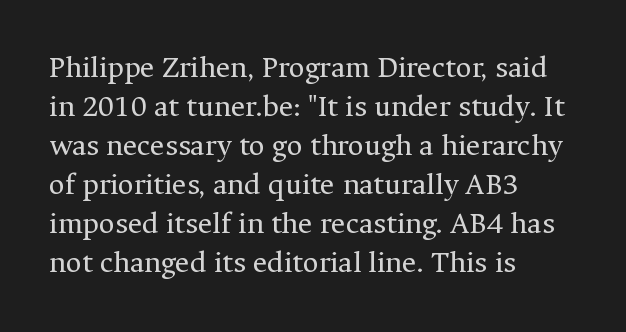
The image shows 31 px regular-weight serif type, upright; set left-aligned, normal line spacing (1.26x), normal letter spacing, not underlined; medium stroke contrast and a medium x-height.
